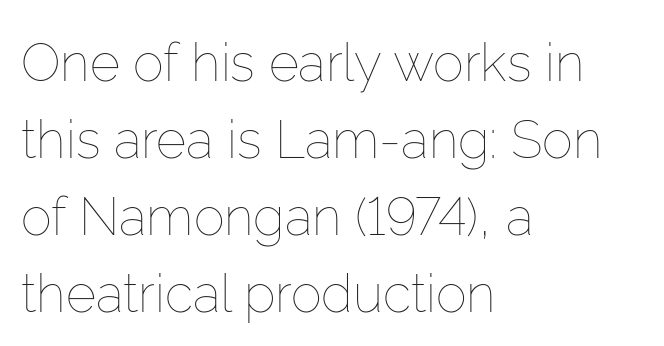
Q: Is the text bold? A: No.
Q: Is the text italic (slanted)? A: No, it is upright.
Q: Is the text underlined? A: No.
Q: How is the paragraph aligned? A: Left-aligned.
Q: Is the spacing between letters normal or unusually wide? A: Normal.
Q: Is the spacing between lines tight, normal or loose? A: Normal.
Q: Width (condensed, normal, or wide)? A: Normal.
Q: Stroke contrast? A: Low.
Q: x-height? A: Medium.
Q: Monospaced? A: No.
